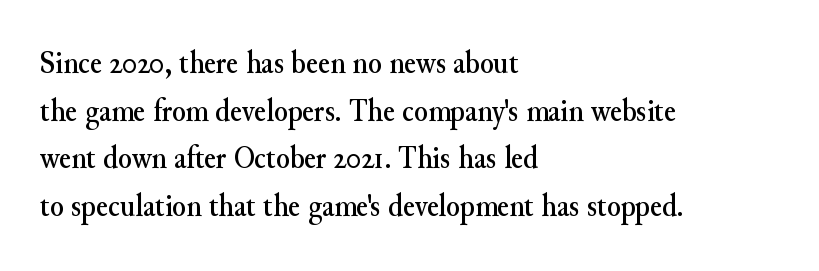
The image shows 32 px serif type, upright; set left-aligned, normal line spacing (1.49x), normal letter spacing, not underlined; medium stroke contrast and a small x-height.
